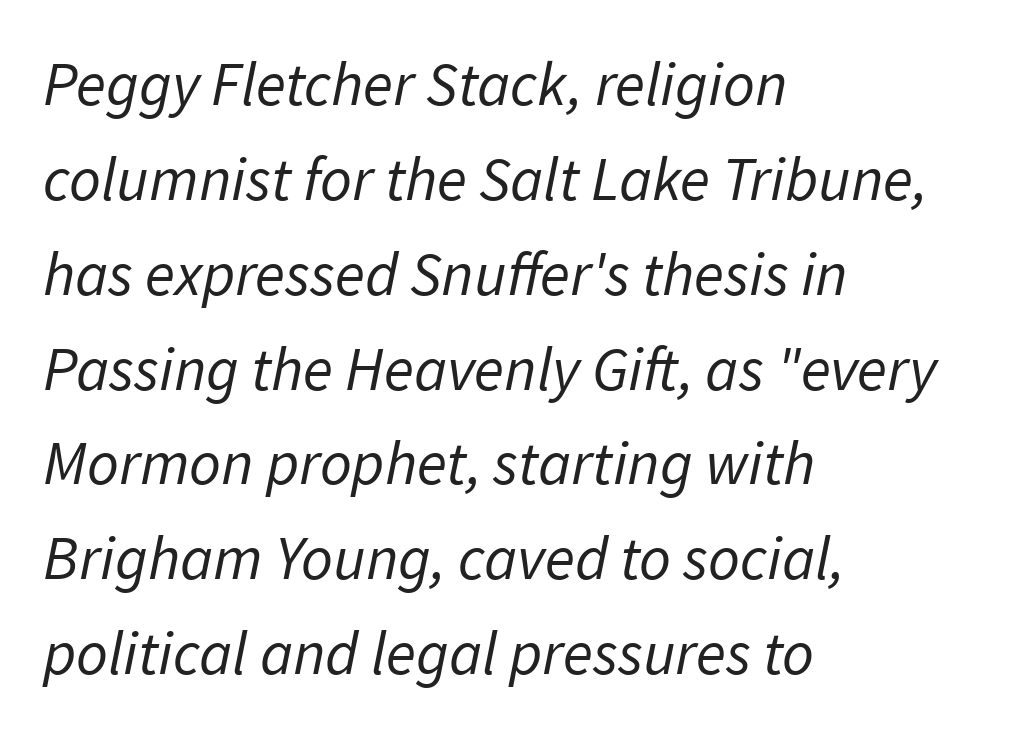
Horizontal alignment here is leftward, the default for most running prose. Spacing between characters is what you'd get straight out of the box. A sans-serif font was chosen for this passage. The passage shown is typed in a proportional face where columns would drift. The space directly below the letters is spotless.
